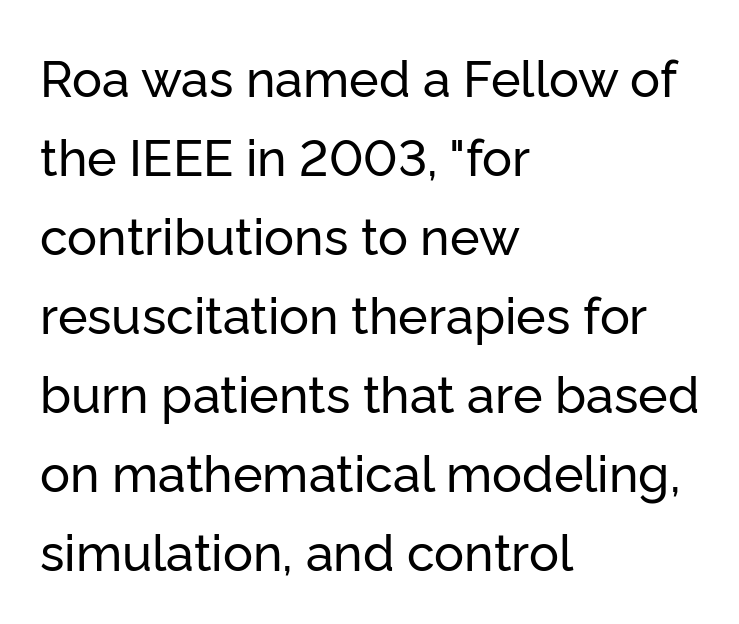
The image shows 50 px sans-serif type, upright; set left-aligned, normal line spacing (1.58x), normal letter spacing, not underlined; low stroke contrast and a medium x-height.
